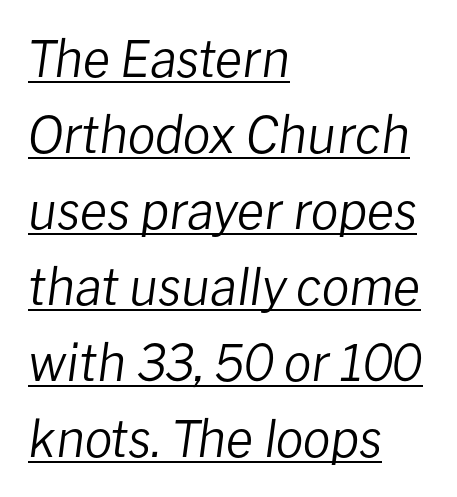
The image shows 50 px regular-weight type, italic (leaning right); set left-aligned, normal line spacing (1.52x), normal letter spacing, underlined; low stroke contrast and a medium x-height.
